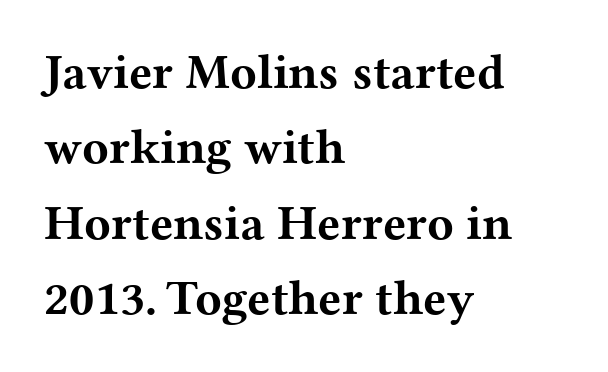
{"serif": "yes", "italic": "no", "bold": "yes", "weight": "bold", "width": "wide", "stroke_contrast": "medium", "x_height": "medium", "monospaced": "no", "underline": "no", "align": "left", "line_spacing": "normal", "line_spacing_ratio": 1.54, "letter_spacing": "normal", "letter_spacing_em": 0.0, "glyph_px": 49}
